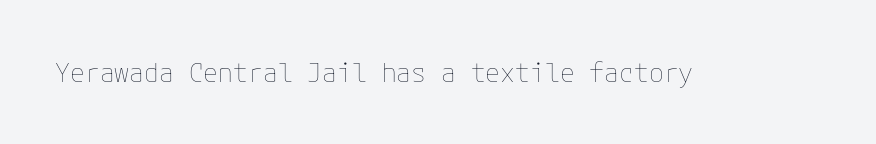
Has an underline been added? It has not. The type is set solid horizontally, with unmodified tracking. The characters are drawn with everyday or finer stroke widths. Every character sits straight up, as roman type does.
